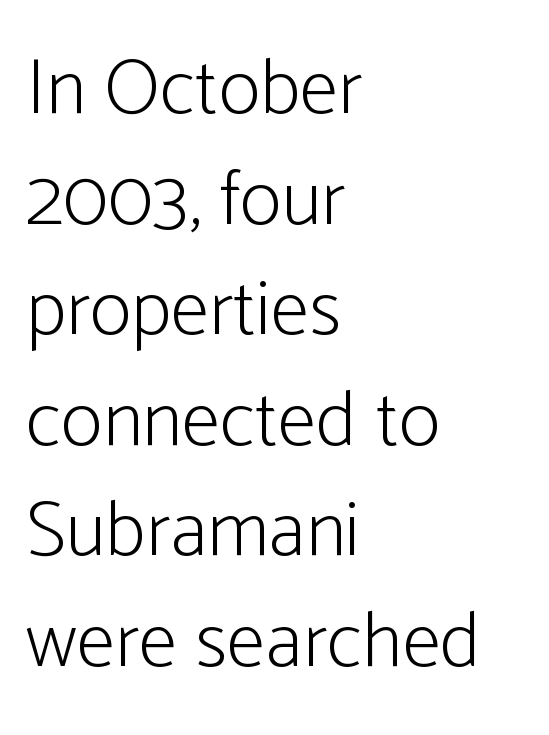
I'd call this a sans setting — the letters go barefoot. The space beneath each line is pristine and unruled. Look at the tracking — it's just the regular setting, nothing added. In terms of leading, this rendering sits right in the middle.
